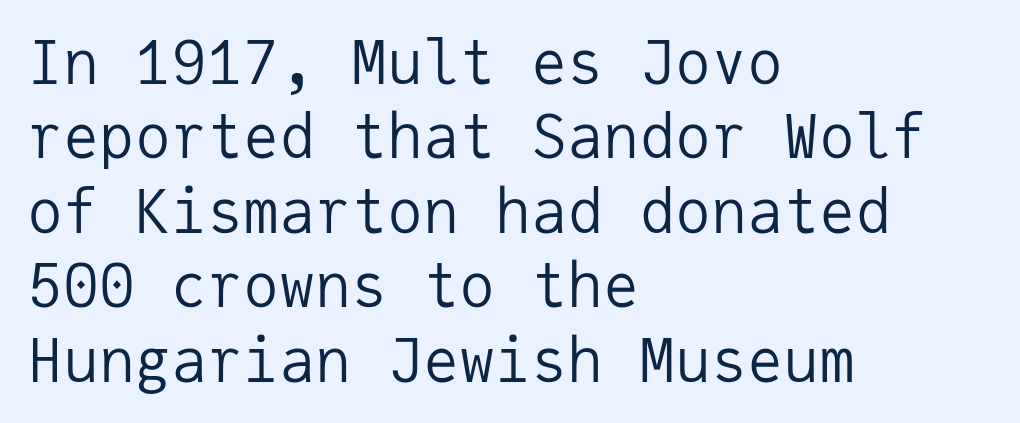
The weight would be labelled regular, book, light, or lighter still. Just letters on the line, the space beneath them empty. The tracking reads as untouched default to a designer's eye. Note: no serifs on the glyphs. No italicization has been applied; the sample stays upright. This sample has the even, mechanical cadence of fixed-width lettering.
